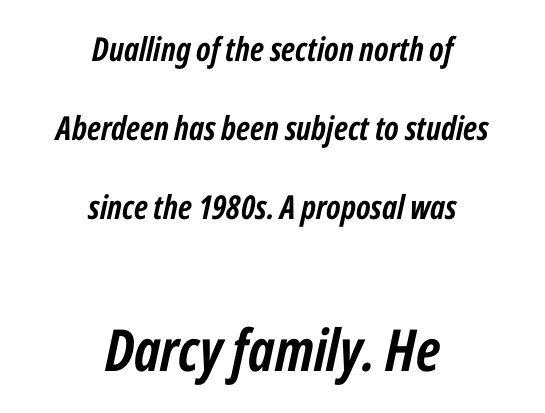
Q: Is the text bold? A: Yes.
Q: Is the text italic (slanted)? A: Yes, it leans right by about 12 degrees.
Q: Is the text underlined? A: No.
Q: How is the paragraph aligned? A: Centered.
Q: Is the spacing between letters normal or unusually wide? A: Normal.
Q: Is the spacing between lines tight, normal or loose? A: Loose.
Q: Which block of text is set in a larger size, the first (top) or the second (bottom)? A: The second (bottom) one.
Q: Width (condensed, normal, or wide)? A: Condensed.
Q: Stroke contrast? A: Low.
Q: x-height? A: Medium.
Q: Monospaced? A: No.
